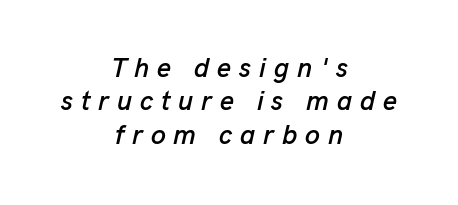
Q: Is the text italic (slanted)? A: Yes, it leans right by about 13 degrees.
Q: Is the text underlined? A: No.
Q: How is the paragraph aligned? A: Centered.
Q: Is the spacing between letters normal or unusually wide? A: Unusually wide.
